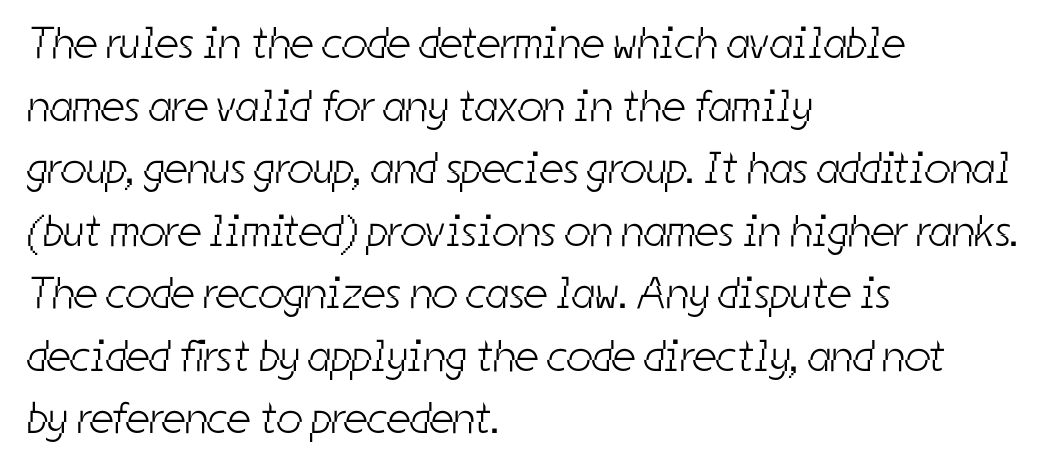
The image shows 45 px light, condensed sans-serif type; set left-aligned, normal line spacing (1.39x), normal letter spacing, not underlined; low stroke contrast and a medium x-height.
